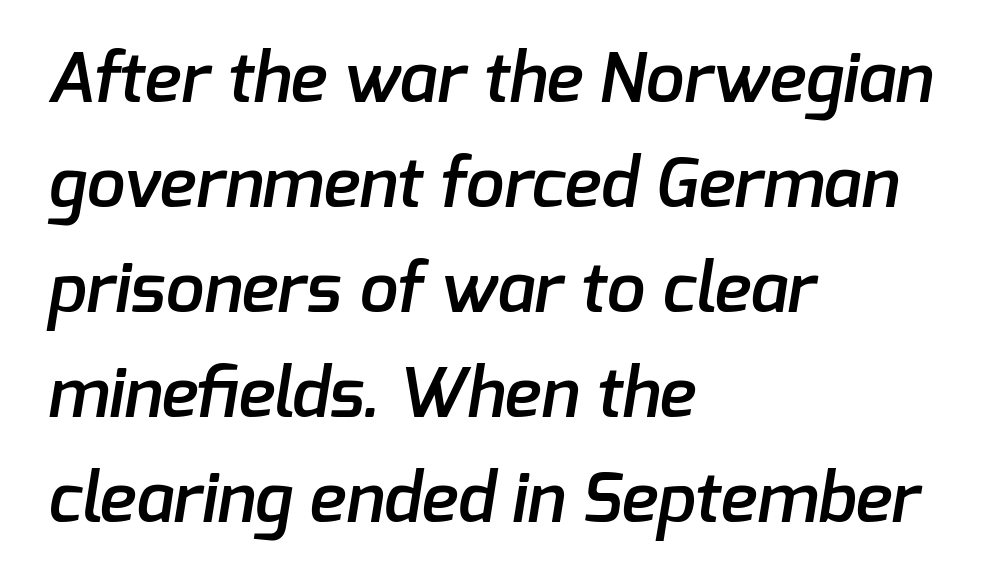
The image shows 69 px semibold sans-serif type; set left-aligned, normal line spacing (1.52x), normal letter spacing, not underlined; low stroke contrast and a medium x-height.
